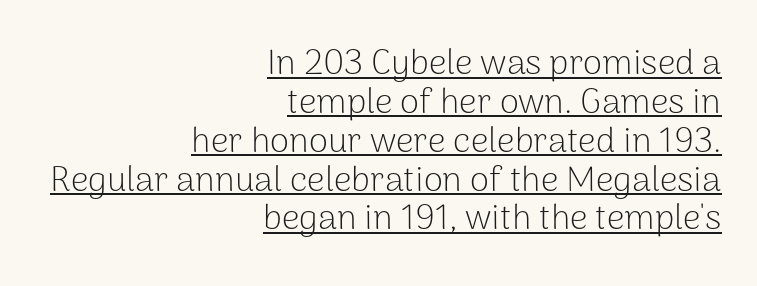
The image shows 35 px light sans-serif type, upright; set right-aligned, tight line spacing (1.11x), normal letter spacing, underlined; low stroke contrast and a medium x-height.
